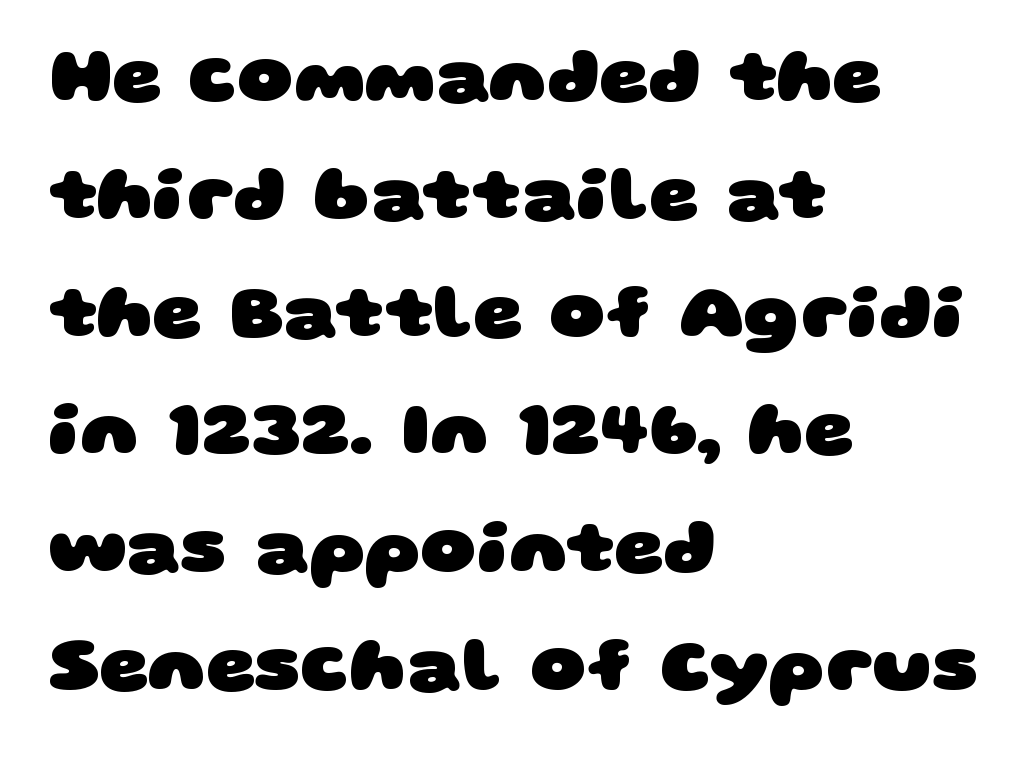
Q: Is the text bold? A: Yes.
Q: Is the typeface a serif or a sans-serif typeface? A: Sans-serif.
Q: Is the text underlined? A: No.
Q: How is the paragraph aligned? A: Left-aligned.
Q: Is the spacing between letters normal or unusually wide? A: Normal.
Q: Is the spacing between lines tight, normal or loose? A: Normal.
Q: Width (condensed, normal, or wide)? A: Wide.
Q: Stroke contrast? A: Low.
Q: x-height? A: Large.
Q: Monospaced? A: No.
